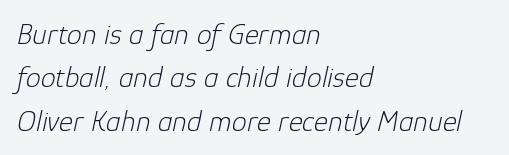
{"italic": "yes", "lean": "right", "slant_degrees": 12, "bold": "no", "weight": "light", "width": "normal", "stroke_contrast": "low", "x_height": "medium", "monospaced": "no", "underline": "no", "align": "left", "line_spacing": "normal", "line_spacing_ratio": 1.45, "letter_spacing": "normal", "letter_spacing_em": 0.0, "glyph_px": 30}
